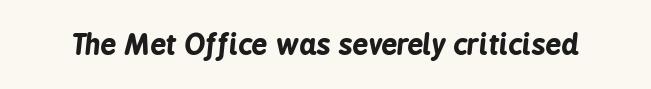
The image shows 28 px bold, condensed type, italic (leaning right); set normal letter spacing, not underlined; low stroke contrast and a medium x-height.
